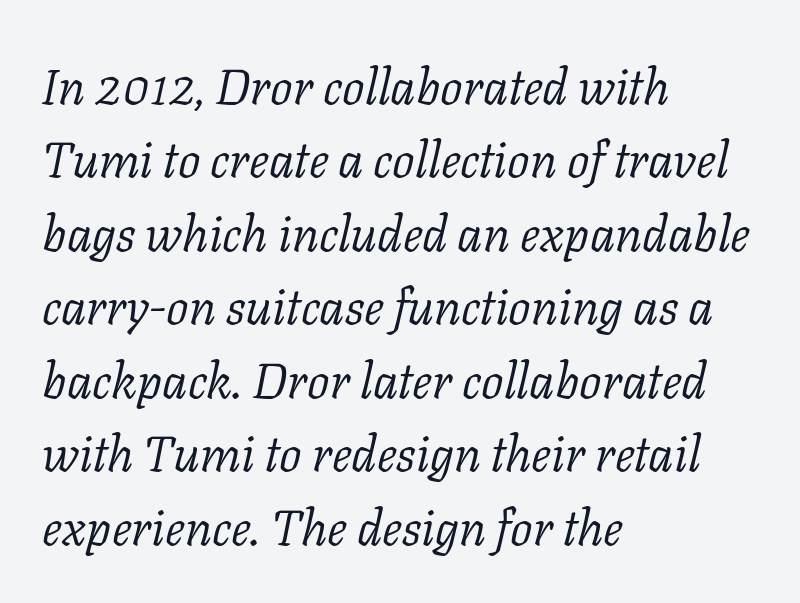
The face used here is proportionally spaced, like ordinary book or web type. Look at the bottom of the vertical strokes: they flare into serifs here. Does the leading feel generous? No, just average. In terms of letterspacing, this is plain default setting.
